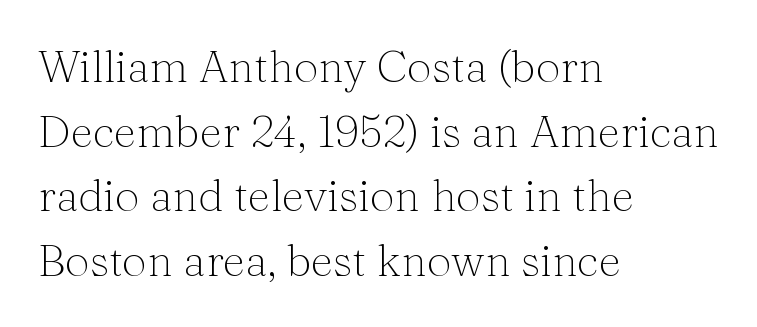
A student would call this left alignment; a typographer would say flush left, rag right. Unmarked baselines from the first word to the last. Upright lettering throughout. Vertical stems look standard width or narrower in stroke.
